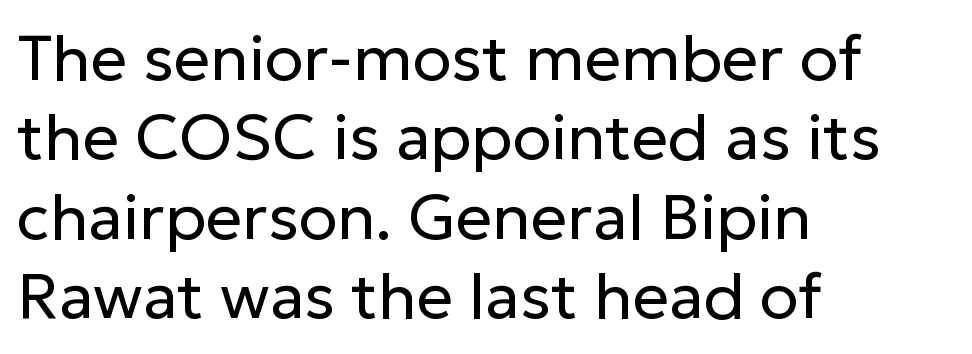
{"serif": "no", "italic": "no", "bold": "no", "weight": "regular", "width": "normal", "stroke_contrast": "low", "x_height": "medium", "monospaced": "no", "underline": "no", "align": "left", "line_spacing_ratio": 1.24, "letter_spacing": "normal", "letter_spacing_em": 0.0, "glyph_px": 64}
